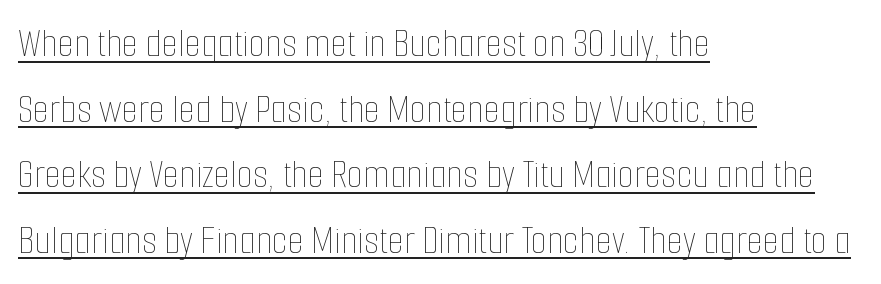
The image shows 42 px thin, condensed type, upright; set left-aligned, normal line spacing (1.56x), normal letter spacing, underlined; low stroke contrast and a medium x-height.
